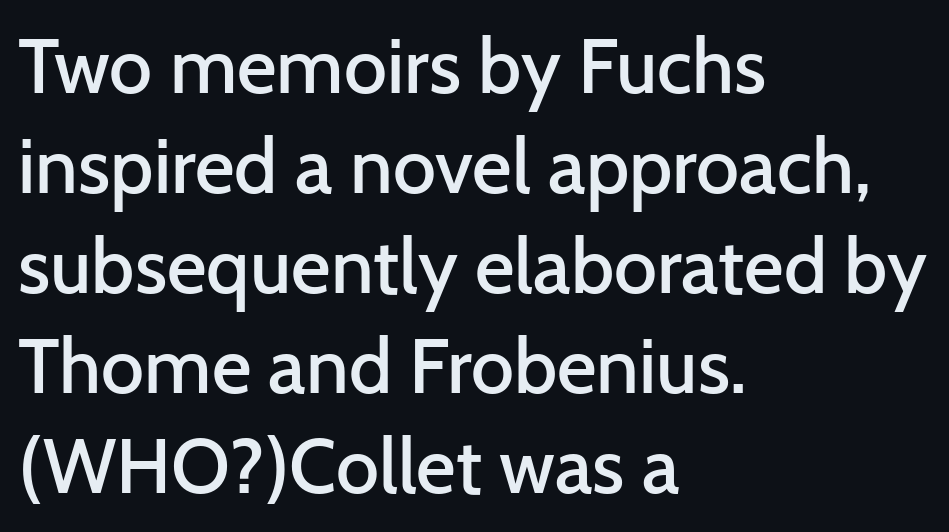
The image shows 77 px semibold sans-serif type, upright; set left-aligned, normal line spacing (1.3x), normal letter spacing, not underlined; low stroke contrast and a medium x-height.
